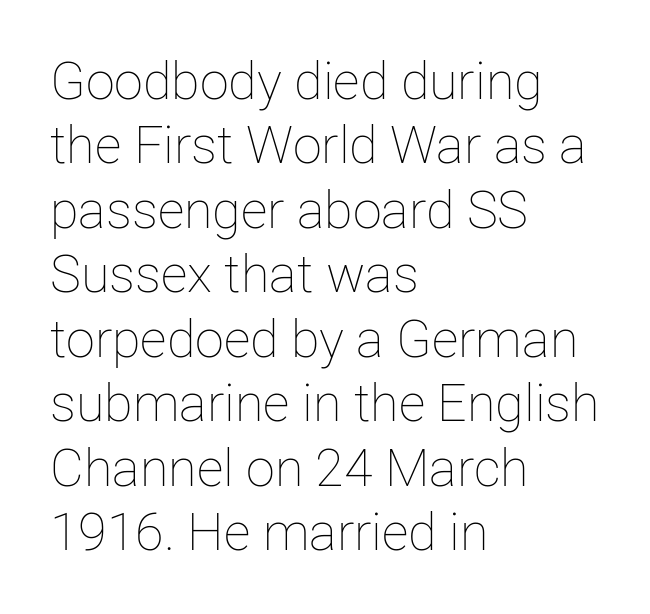
If you drew a line through each stem, it would be perfectly vertical. Does the copy run flush right? No — it runs flush left. Observe the ordinary spacing: letters are neighbours, not strangers. Each stroke keeps to a modest, everyday thickness or less. Anything drawn beneath the words? Only blank space. Think of a printed novel: that variable character pitch is what you see here.
